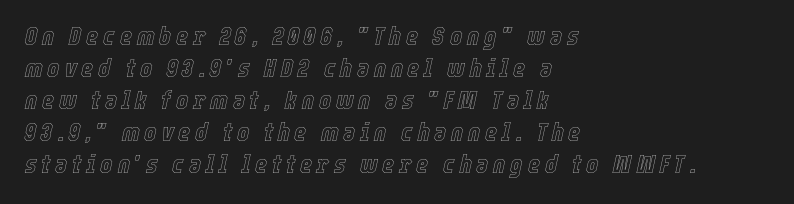
{"italic": "yes", "lean": "right", "slant_degrees": 12, "underline": "no", "align": "left", "line_spacing_ratio": 1.23, "glyph_px": 26}
